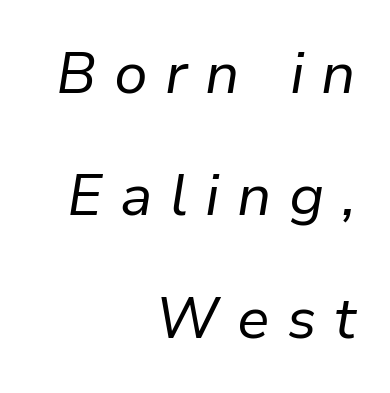
Q: Is the text bold? A: No.
Q: Is the text italic (slanted)? A: Yes, it leans right by about 9 degrees.
Q: Is the text underlined? A: No.
Q: How is the paragraph aligned? A: Right-aligned.
Q: Is the spacing between letters normal or unusually wide? A: Unusually wide.
Q: Is the spacing between lines tight, normal or loose? A: Loose.
Q: Width (condensed, normal, or wide)? A: Normal.
Q: Stroke contrast? A: Low.
Q: x-height? A: Medium.
Q: Monospaced? A: No.
